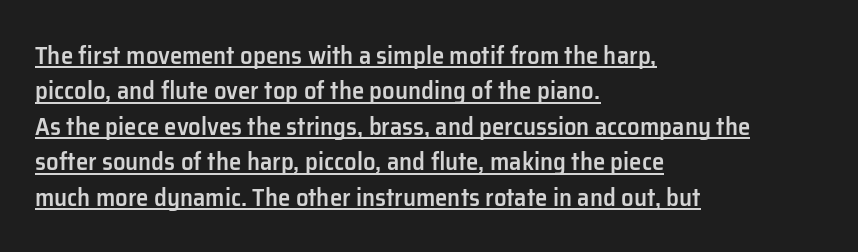
The image shows 25 px text type, upright; set left-aligned, normal line spacing (1.42x), normal letter spacing, underlined.
